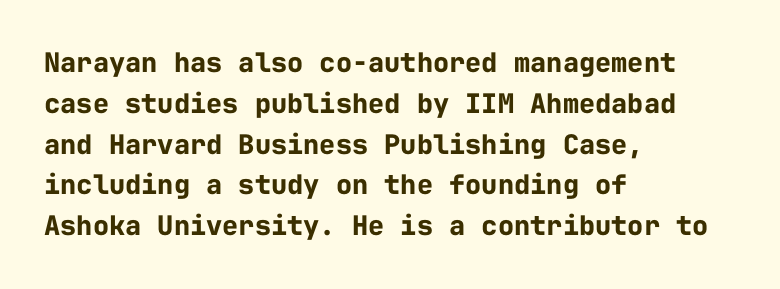
Q: Is the text bold? A: Yes.
Q: Is the text italic (slanted)? A: No, it is upright.
Q: Is the text underlined? A: No.
Q: How is the paragraph aligned? A: Left-aligned.
Q: Is the spacing between letters normal or unusually wide? A: Normal.
Q: Is the spacing between lines tight, normal or loose? A: Normal.
